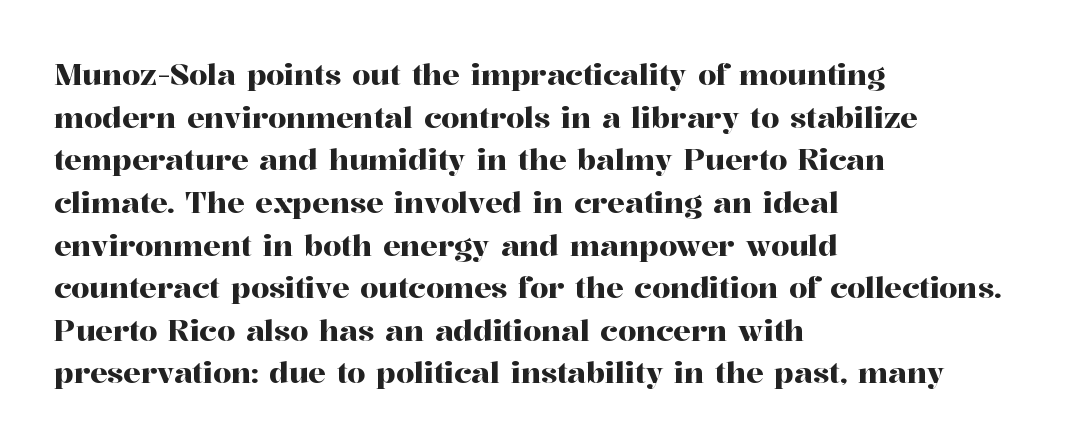
Q: Is the text italic (slanted)? A: No, it is upright.
Q: Is the typeface a serif or a sans-serif typeface? A: Serif.
Q: Is the text underlined? A: No.
Q: How is the paragraph aligned? A: Left-aligned.
Q: Is the spacing between letters normal or unusually wide? A: Normal.
Q: Is the spacing between lines tight, normal or loose? A: Normal.
Q: Width (condensed, normal, or wide)? A: Normal.
Q: Stroke contrast? A: High.
Q: x-height? A: Medium.
Q: Monospaced? A: No.
